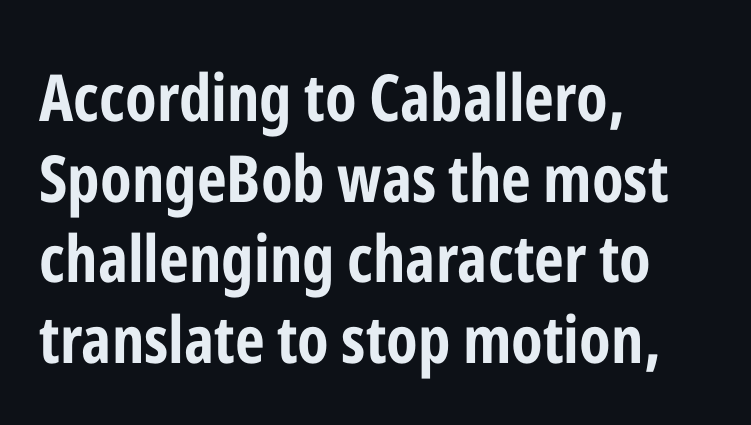
The image shows 65 px bold, condensed sans-serif type, upright; set left-aligned, line spacing 1.24x, normal letter spacing, not underlined; low stroke contrast and a medium x-height.
